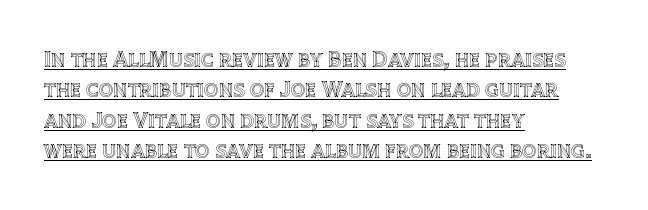
{"italic": "no", "underline": "yes", "align": "left", "line_spacing": "normal", "line_spacing_ratio": 1.32, "letter_spacing": "normal", "letter_spacing_em": 0.0, "glyph_px": 23}
